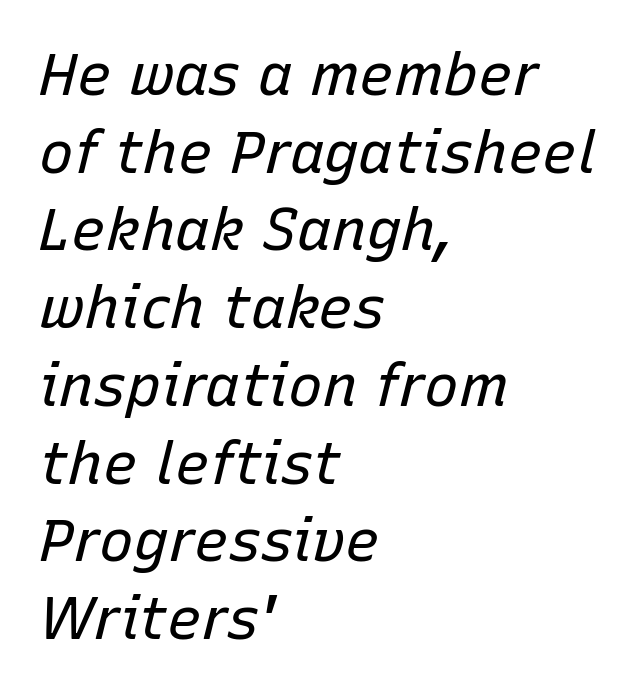
The image shows 58 px regular-weight type, italic (leaning right); set left-aligned, normal line spacing (1.34x), normal letter spacing, not underlined; low stroke contrast and a medium x-height.
